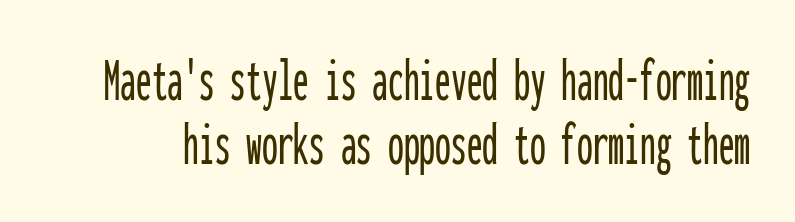
The image shows 63 px condensed sans-serif type, upright, monospaced; set tight line spacing (1.02x), normal letter spacing, not underlined; low stroke contrast and a medium x-height.
